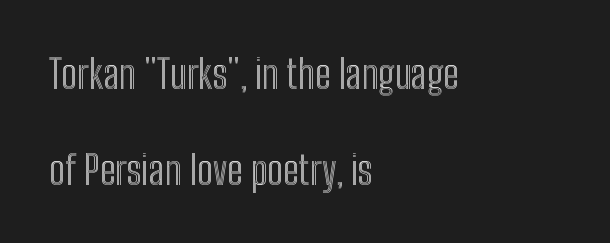
{"italic": "no", "width": "condensed", "x_height": "medium", "monospaced": "no", "underline": "no", "align": "left", "line_spacing": "loose", "line_spacing_ratio": 2.39, "letter_spacing": "normal", "letter_spacing_em": 0.0, "glyph_px": 40}
